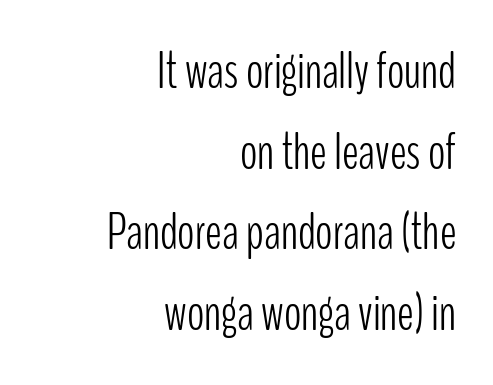
The image shows 51 px light, condensed sans-serif type, upright; set right-aligned, normal line spacing (1.58x), normal letter spacing, not underlined; low stroke contrast and a medium x-height.
